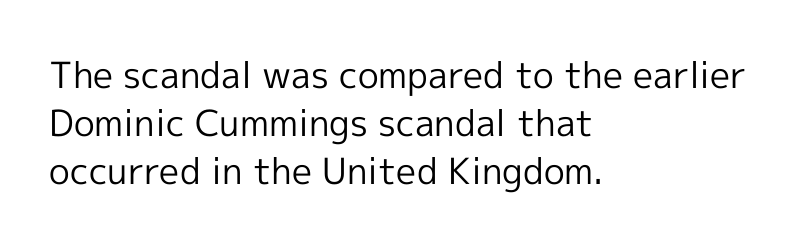
{"serif": "no", "italic": "no", "bold": "no", "weight": "regular", "width": "normal", "x_height": "medium", "monospaced": "no", "underline": "no", "align": "left", "line_spacing": "normal", "line_spacing_ratio": 1.33, "letter_spacing": "normal", "letter_spacing_em": 0.0, "glyph_px": 36}
